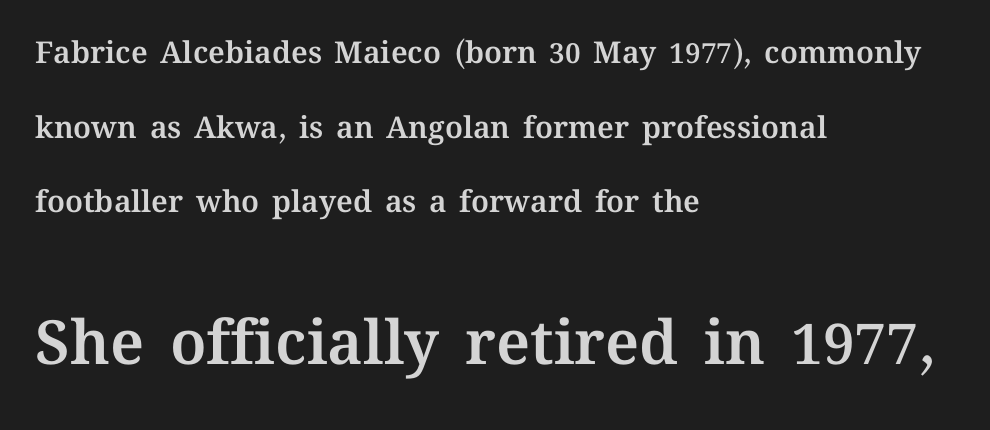
{"italic": "no", "width": "normal", "stroke_contrast": "medium", "x_height": "medium", "monospaced": "no", "underline": "no", "align": "left", "line_spacing": "loose", "line_spacing_ratio": 2.49, "letter_spacing": "normal", "letter_spacing_em": 0.0, "larger_block": "second", "size_ratio": 2.03, "glyph_px": 61}
